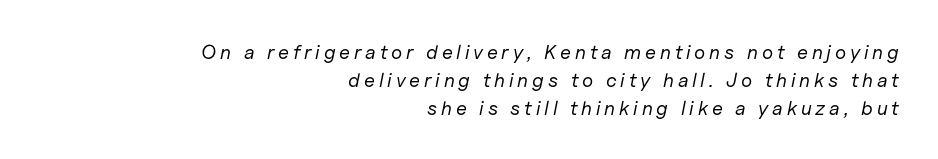
The image shows 20 px text type, italic (leaning right); set right-aligned, normal line spacing (1.39x), not underlined.
